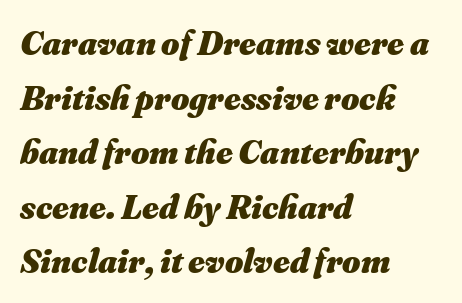
The rendering anchors every line to the left-hand side. The lettering tilts uniformly, giving the passage an italic look. Underlining? Definitely not there. Its strokes are broad and dark, the hallmark of bold type. Varying glyph widths throughout — classic text-font behaviour.
